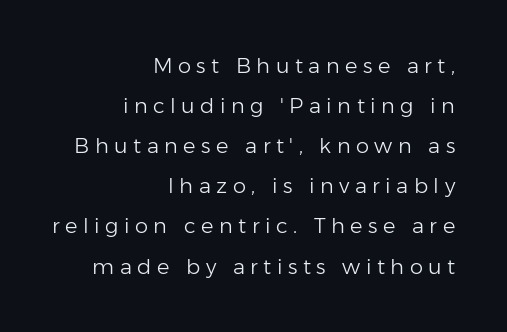
{"italic": "no", "bold": "no", "underline": "no", "align": "right", "line_spacing": "loose", "line_spacing_ratio": 1.91, "letter_spacing": "wide", "letter_spacing_em": 0.26, "glyph_px": 21}
